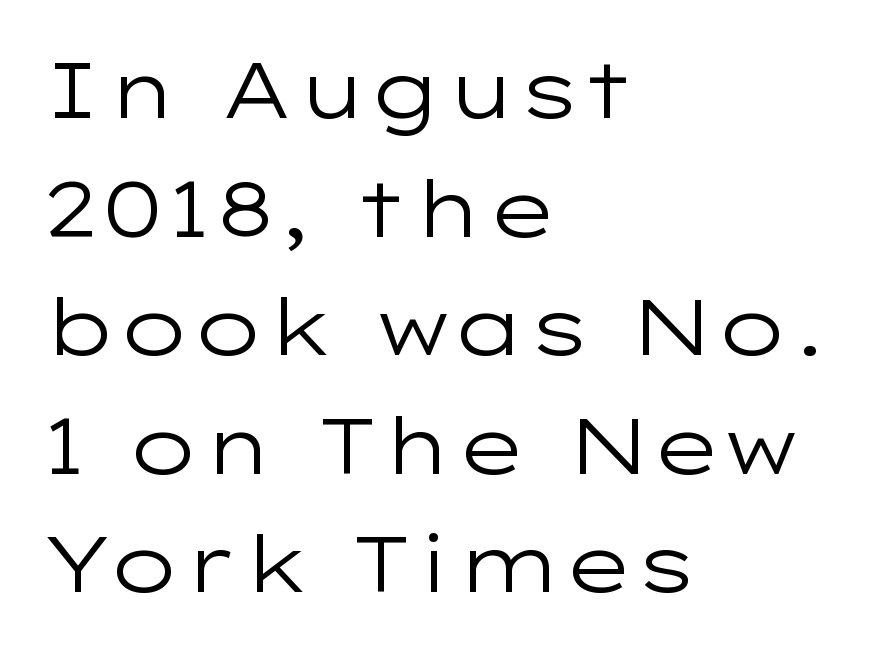
Stroke mass is kept to a normal reading level or below. Normally led — the rows are evenly, conventionally spaced. Each letter keeps its own natural width here, so spacing adapts to shape. A clean baseline with only descenders dipping below it. In terms of posture, this sample is upright. Does the copy run flush right? No — it runs flush left.
